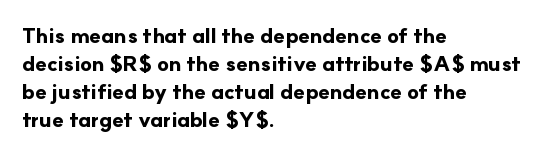
Q: Is the text bold? A: Yes.
Q: Is the text italic (slanted)? A: No, it is upright.
Q: Is the text underlined? A: No.
Q: How is the paragraph aligned? A: Left-aligned.
Q: Is the spacing between letters normal or unusually wide? A: Normal.
Q: Is the spacing between lines tight, normal or loose? A: Normal.
